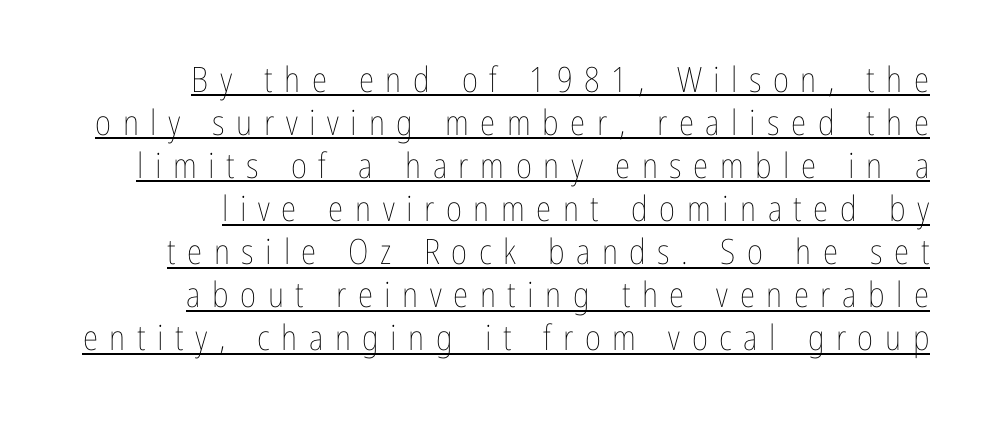
Q: Is the text bold? A: No.
Q: Is the text italic (slanted)? A: No, it is upright.
Q: Is the text underlined? A: Yes.
Q: How is the paragraph aligned? A: Right-aligned.
Q: Is the spacing between letters normal or unusually wide? A: Unusually wide.
Q: Width (condensed, normal, or wide)? A: Condensed.
Q: Stroke contrast? A: Low.
Q: x-height? A: Medium.
Q: Monospaced? A: No.
